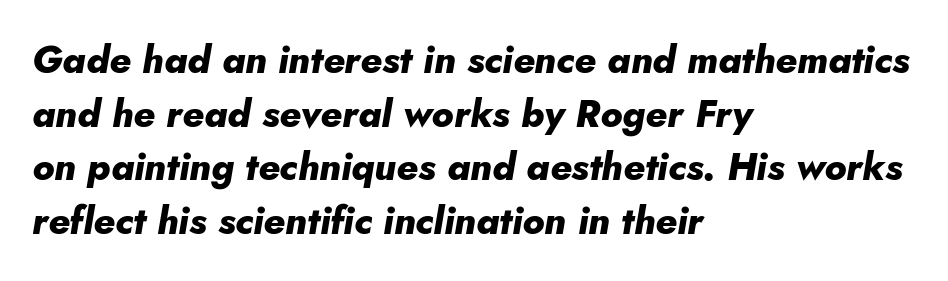
{"italic": "yes", "lean": "right", "slant_degrees": 10, "bold": "yes", "weight": "heavy", "width": "normal", "stroke_contrast": "low", "x_height": "small", "monospaced": "no", "underline": "no", "align": "left", "line_spacing": "normal", "line_spacing_ratio": 1.41, "letter_spacing": "normal", "letter_spacing_em": 0.0, "glyph_px": 38}
